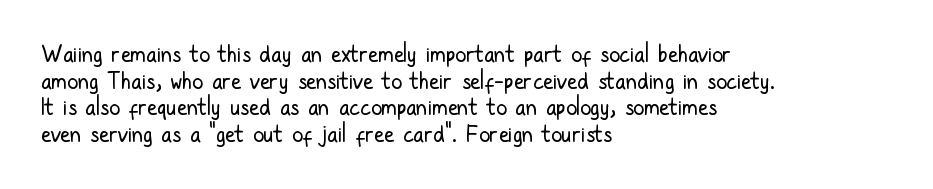
The face used here is rendered with its standard letterfit. The rag falls on the right side of this text block. The typeface has the unassuming heft of standard copy or less. Italic: no, the glyphs are upright roman.
